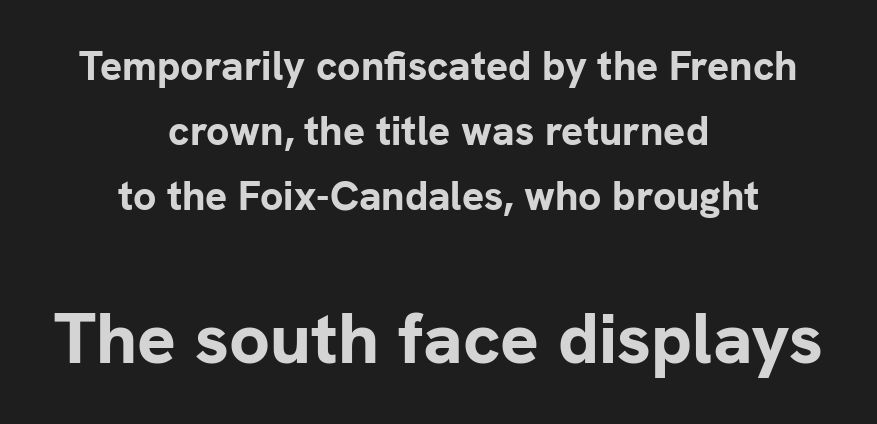
Small over large — that's the arrangement of the two blocks here. Varying glyph widths throughout — classic text-font behaviour. Look at the stroke-to-counter ratio: heavy, a bold. Regarding leading, the lines here are spaced in the standard way. Tracking value appears to be zero — textbook default spacing. The whitespace from short lines is split evenly between both sides.
